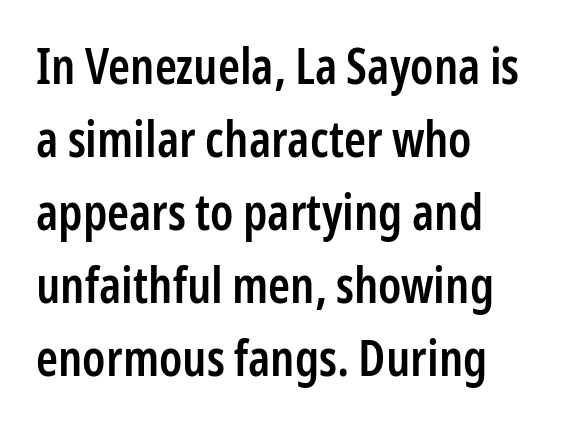
Q: Is the text bold? A: Semi-bold.
Q: Is the text italic (slanted)? A: No, it is upright.
Q: Is the typeface a serif or a sans-serif typeface? A: Sans-serif.
Q: Is the text underlined? A: No.
Q: How is the paragraph aligned? A: Left-aligned.
Q: Is the spacing between letters normal or unusually wide? A: Normal.
Q: Is the spacing between lines tight, normal or loose? A: Normal.
Q: Width (condensed, normal, or wide)? A: Condensed.
Q: Stroke contrast? A: Low.
Q: x-height? A: Medium.
Q: Monospaced? A: No.
